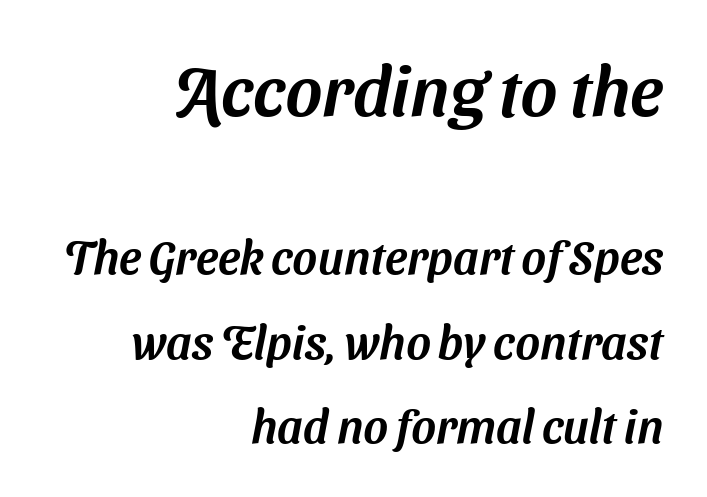
Nobody drew a line under any word here. Is this a sans? Yes — the strokes have no serifs. A typesetter would call this zero additional tracking. Horizontally, the lines are justified to the trailing edge only. Of the two passages, the one on top uses the larger point size. The face used here is proportionally spaced, like ordinary book or web type.
